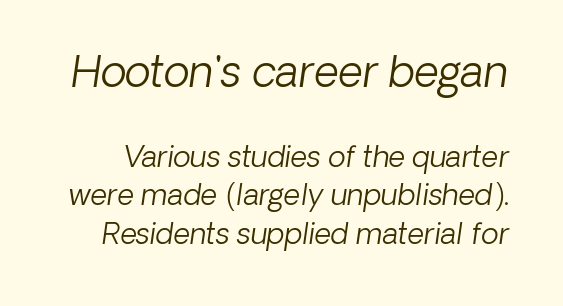
The image shows 43 px light sans-serif type; set normal line spacing (1.32x), normal letter spacing, not underlined; the first (top) block is 1.48x larger; low stroke contrast and a medium x-height.
